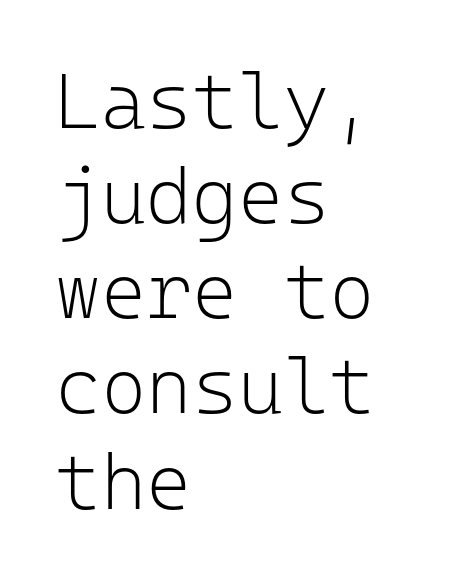
The image shows 78 px light sans-serif type, upright, monospaced; set left-aligned, line spacing 1.22x, normal letter spacing, not underlined; low stroke contrast and a medium x-height.
